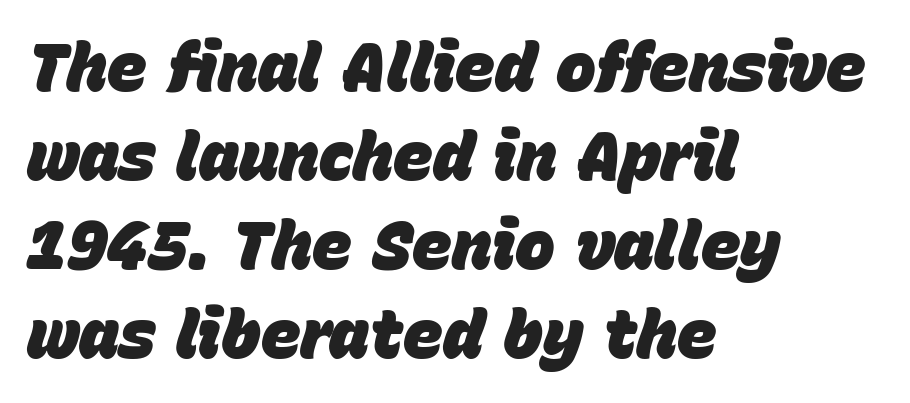
Slanted lettering throughout. Students, note that the glyphs here touch the page at normal intervals. The passage shown stacks its lines at a standard gap. Weight check: bold — yes, fully. Varying glyph widths throughout — classic text-font behaviour.
